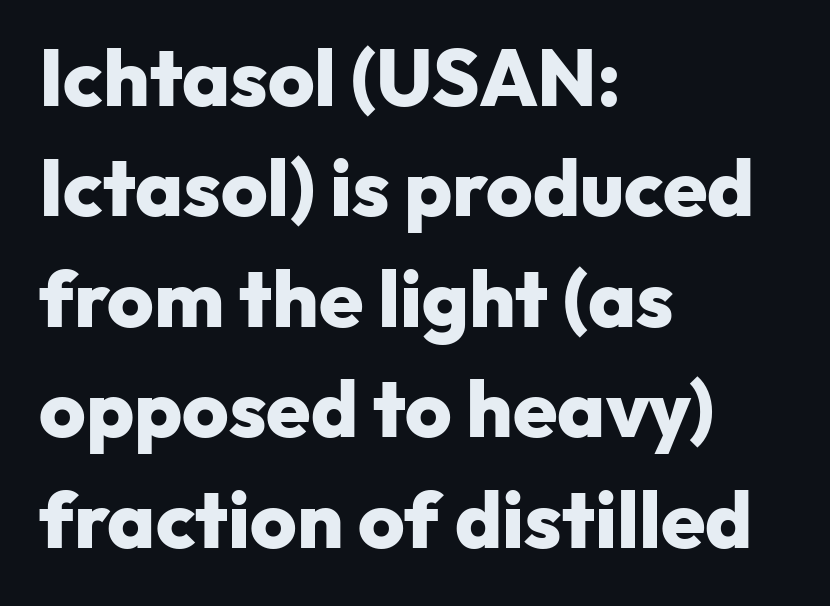
The image shows 80 px heavy sans-serif type, upright; set left-aligned, normal line spacing (1.38x), normal letter spacing, not underlined; low stroke contrast and a medium x-height.
